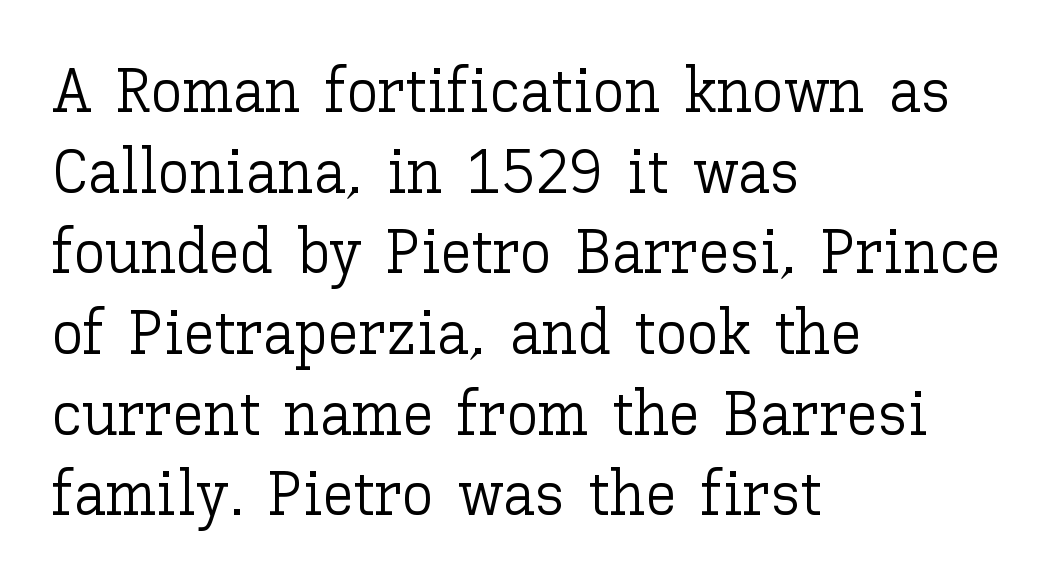
The image shows 63 px light type, upright; set left-aligned, normal line spacing (1.28x), normal letter spacing, not underlined; low stroke contrast and a medium x-height.
